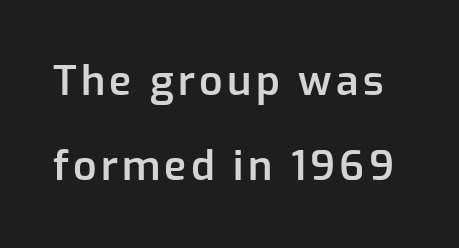
The image shows 41 px semibold sans-serif type, upright; set loose line spacing (2.08x), not underlined; low stroke contrast and a medium x-height.
